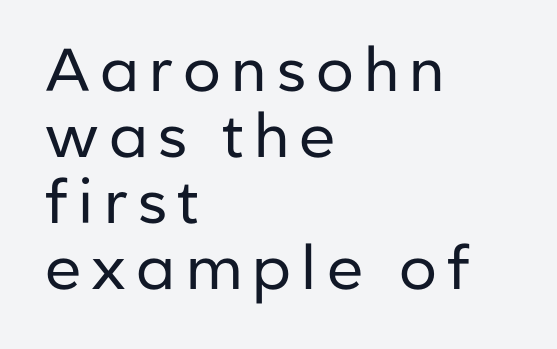
{"serif": "no", "italic": "no", "bold": "no", "weight": "regular", "width": "normal", "stroke_contrast": "low", "x_height": "medium", "monospaced": "no", "underline": "no", "align": "left", "line_spacing": "tight", "line_spacing_ratio": 1.1, "glyph_px": 60}
